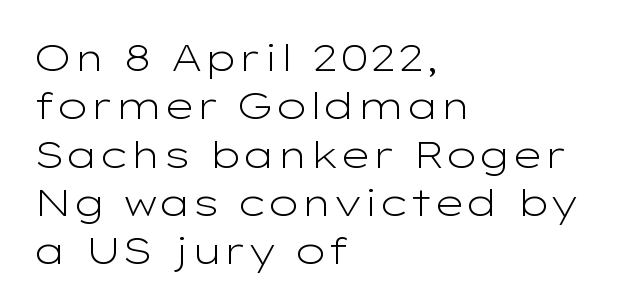
Bold? No — there's no thickening of the strokes. Words appear dense and cohesive because spacing is normal. Is this a fixed-width face? No — the glyphs have proportional, varying widths. You can tell from the bare stems that sans-serif type was used.
